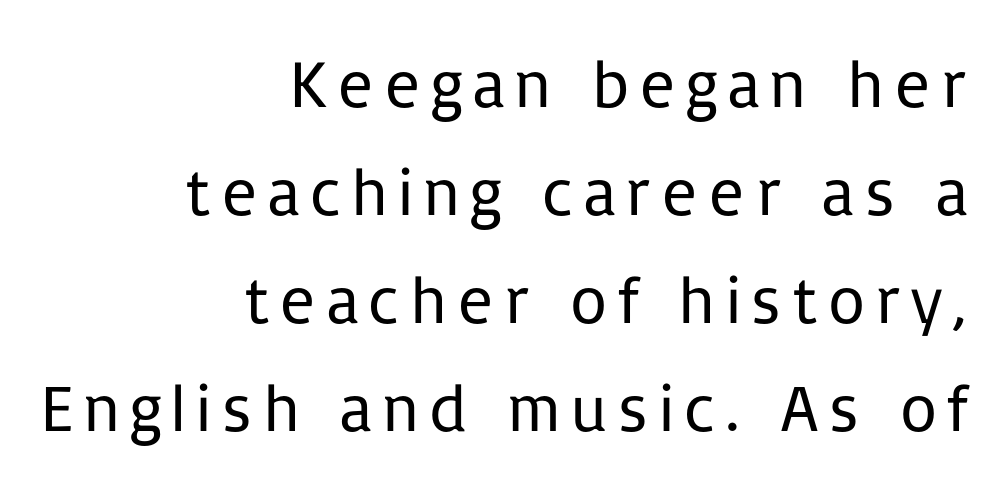
This is sans-serif lettering, the kind often seen on screens and signage. The weight would be labelled regular, book, light, or lighter still. Compared with a flush-left layout, this one pins lines to the opposite, right side. Check under the words: just untouched page.
